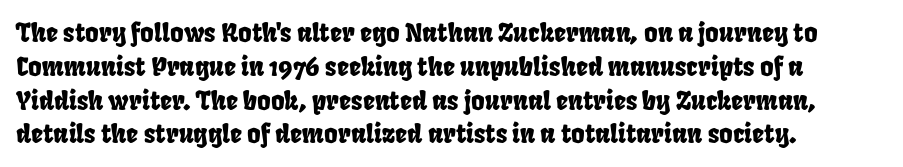
The horizontal fit of the characters is conventional and even. Visually the block forms a straight wall on the left and a jagged coastline on the right. The baseline area is clear. Vertically, the passage feels balanced, rows spaced as you'd expect.
